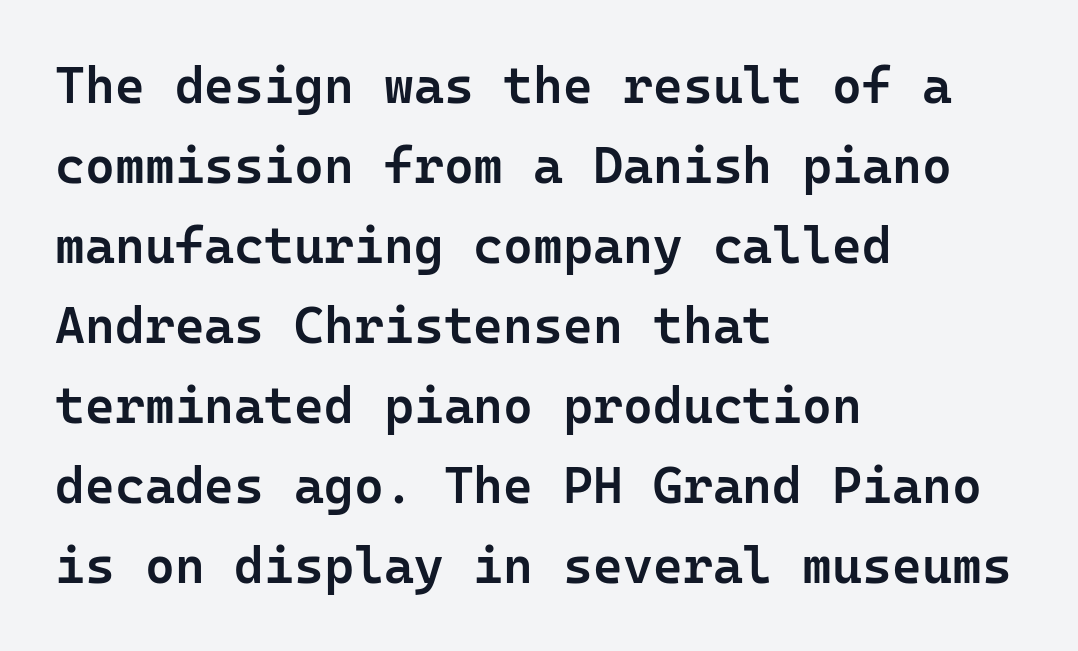
The rag falls on the right side of this text block. There is no visible air inserted between adjacent glyphs. Every stem runs plumb, perpendicular to the baseline. The glyphs are unaccompanied by any horizontal stroke below them. The type family on display is of the sans-serif kind. If you measured baseline to baseline, you'd find a middling distance.
